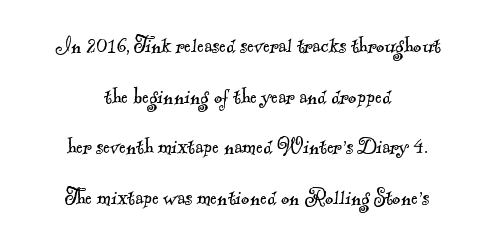
The image shows 25 px text type; set centered, loose line spacing (2.03x), normal letter spacing, not underlined.
